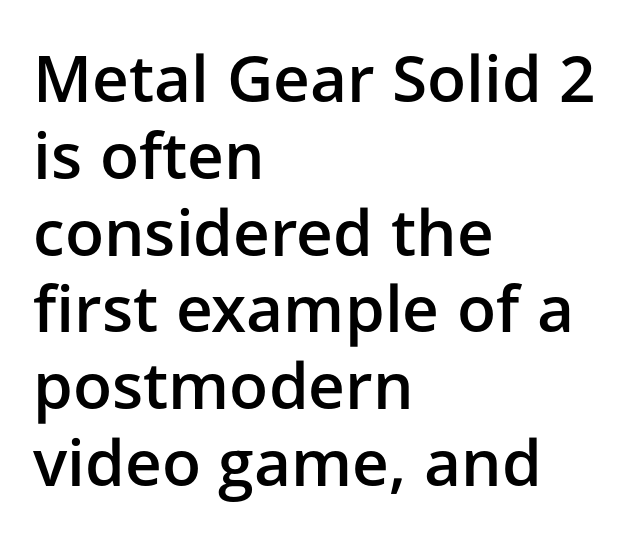
{"serif": "no", "italic": "no", "bold": "semi", "weight": "semibold", "width": "normal", "stroke_contrast": "low", "x_height": "medium", "monospaced": "no", "underline": "no", "align": "left", "line_spacing_ratio": 1.2, "letter_spacing": "normal", "letter_spacing_em": 0.0, "glyph_px": 64}
